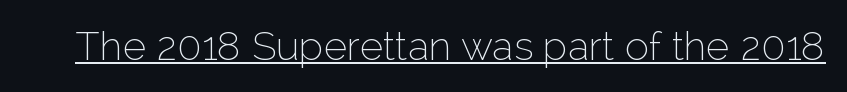
Note the varied advance widths — an 'i' is clearly narrower than an 'm'. The letterforms sit at book weight or below. Every word sits above its own underline. Check where the strokes stop: nothing finishes them off — pure sans.
